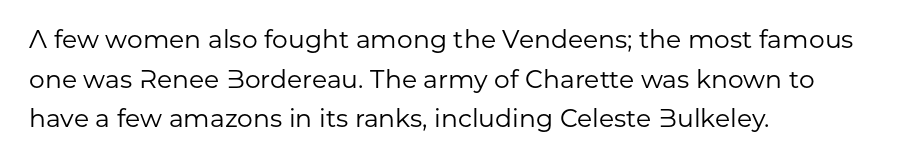
No italicization has been applied; the sample stays upright. Which margin do the lines hug? The left one — the right edge is uneven. Interline gaps are of average width in this sample. Descender tails drop into unmarked territory.
